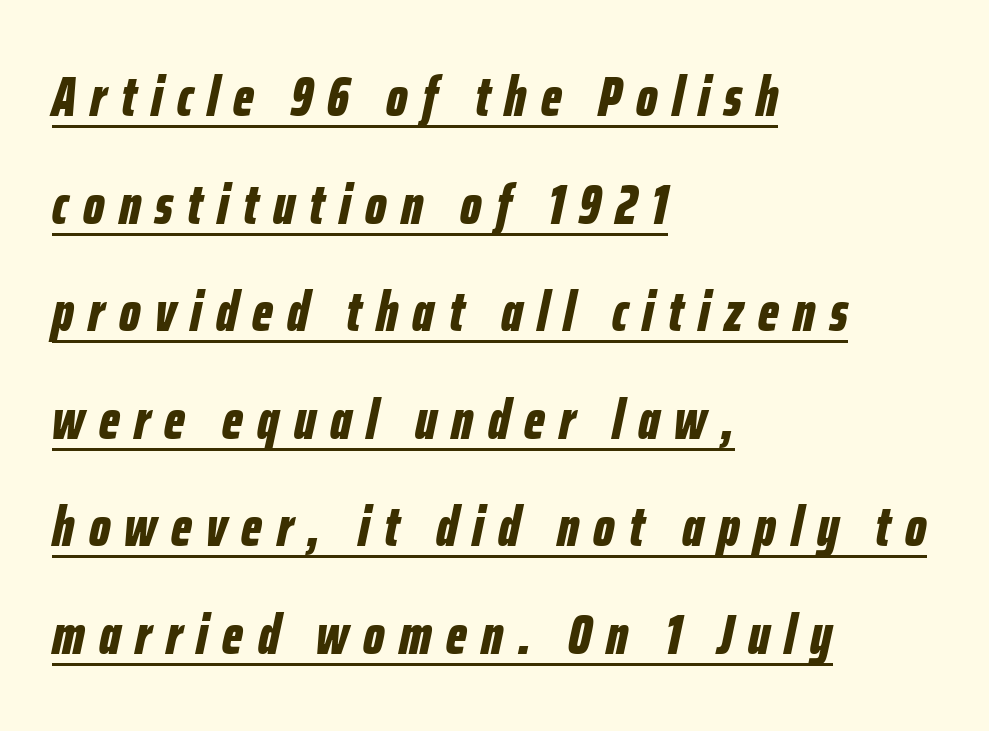
Q: Is the text bold? A: Yes.
Q: Is the text italic (slanted)? A: Yes, it leans right by about 12 degrees.
Q: Is the text underlined? A: Yes.
Q: How is the paragraph aligned? A: Left-aligned.
Q: Is the spacing between letters normal or unusually wide? A: Unusually wide.
Q: Is the spacing between lines tight, normal or loose? A: Loose.
Q: Width (condensed, normal, or wide)? A: Condensed.
Q: Stroke contrast? A: Low.
Q: x-height? A: Medium.
Q: Monospaced? A: No.
